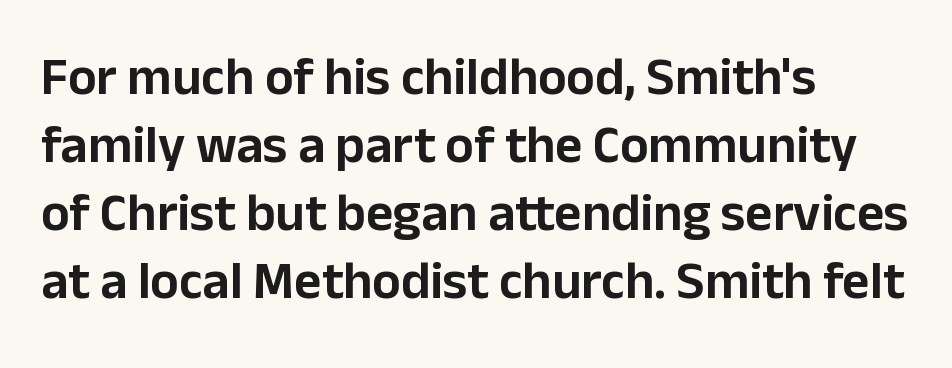
Short note: letters normally spaced. Is this a fixed-width face? No — the glyphs have proportional, varying widths. Every row of glyphs begins at an identical x-position on the left. The strip under each line holds only bare page. The block of text has a typical density, with ordinary space between rows.
